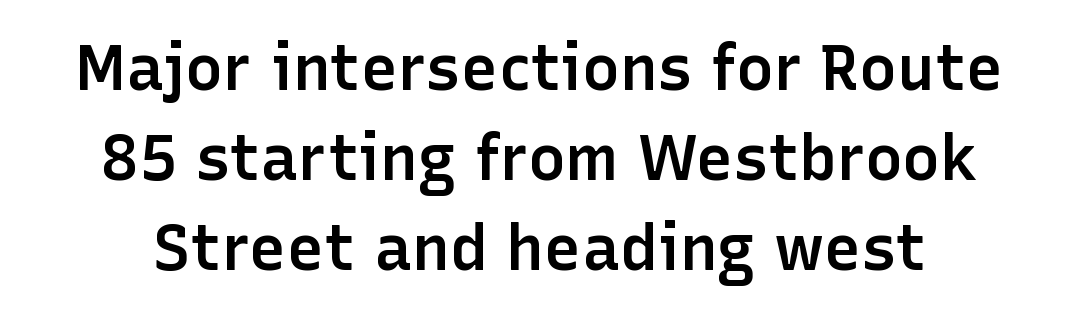
Does extra space separate the letters? No, they use regular spacing. This is moderately heavy type, rendered in semibold. A typesetter would call this proportional, since set widths differ per character. Nope, no serifs anywhere on these letters. Anything drawn beneath the words? Only blank space.
